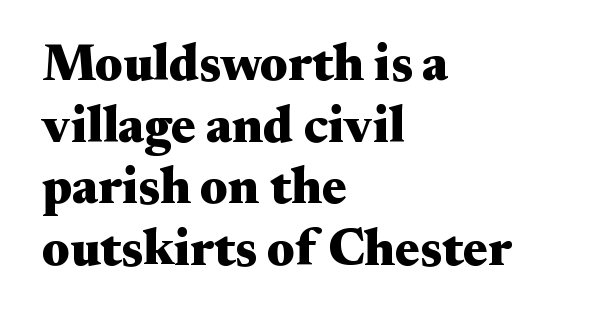
Q: Is the text bold? A: Yes.
Q: Is the text italic (slanted)? A: No, it is upright.
Q: Is the typeface a serif or a sans-serif typeface? A: Serif.
Q: Is the text underlined? A: No.
Q: How is the paragraph aligned? A: Left-aligned.
Q: Is the spacing between letters normal or unusually wide? A: Normal.
Q: Width (condensed, normal, or wide)? A: Wide.
Q: Stroke contrast? A: Medium.
Q: x-height? A: Small.
Q: Monospaced? A: No.
